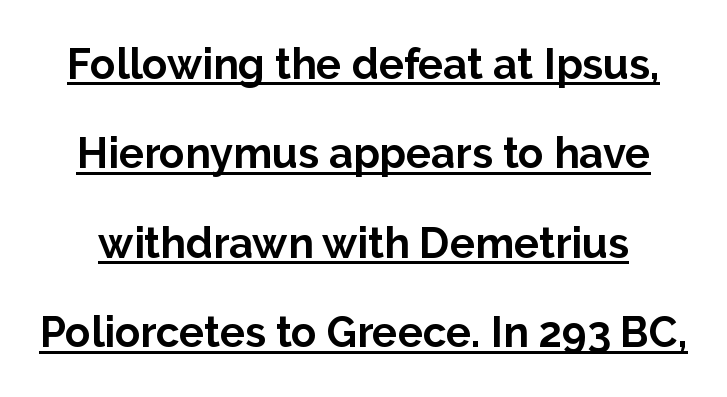
Q: Is the text bold? A: Yes.
Q: Is the text italic (slanted)? A: No, it is upright.
Q: Is the typeface a serif or a sans-serif typeface? A: Sans-serif.
Q: Is the text underlined? A: Yes.
Q: Is the spacing between letters normal or unusually wide? A: Normal.
Q: Is the spacing between lines tight, normal or loose? A: Loose.
Q: Width (condensed, normal, or wide)? A: Normal.
Q: Stroke contrast? A: Low.
Q: x-height? A: Medium.
Q: Monospaced? A: No.
